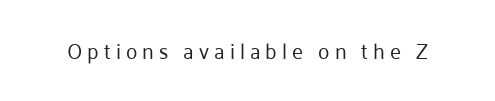
Weight class: somewhere from thin through regular. Posture: straight, roman, zero tilt. Beneath every word, the page is bare. Glyph-to-glyph distance is far greater than everyday printed text.
